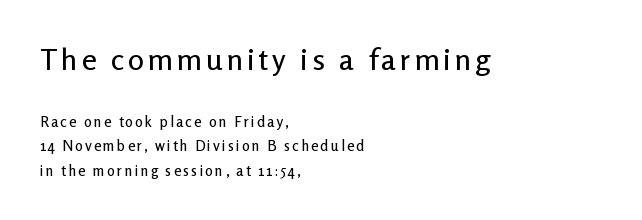
Q: Is the text italic (slanted)? A: No, it is upright.
Q: Is the typeface a serif or a sans-serif typeface? A: Sans-serif.
Q: Is the text underlined? A: No.
Q: How is the paragraph aligned? A: Left-aligned.
Q: Is the spacing between lines tight, normal or loose? A: Normal.
Q: Which block of text is set in a larger size, the first (top) or the second (bottom)? A: The first (top) one.
Q: Width (condensed, normal, or wide)? A: Normal.
Q: Stroke contrast? A: Low.
Q: x-height? A: Medium.
Q: Monospaced? A: No.
